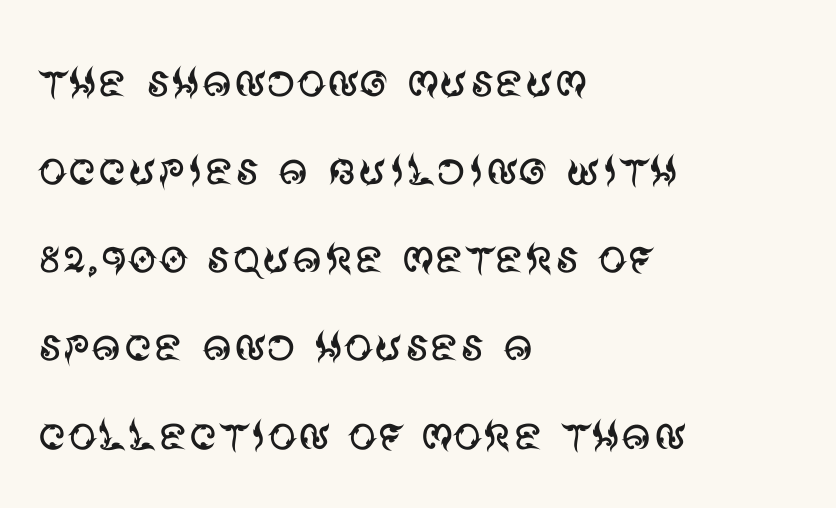
The image shows 58 px regular-weight sans-serif type, upright; set left-aligned, normal line spacing (1.52x), normal letter spacing, not underlined; medium stroke contrast and a large x-height.
